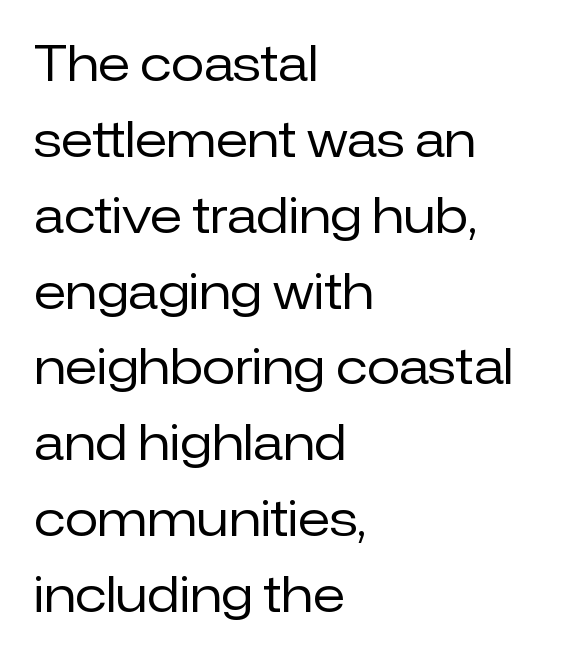
{"serif": "no", "italic": "no", "bold": "no", "weight": "regular", "width": "normal", "stroke_contrast": "low", "x_height": "medium", "monospaced": "no", "underline": "no", "align": "left", "line_spacing": "normal", "line_spacing_ratio": 1.58, "letter_spacing": "normal", "letter_spacing_em": 0.0, "glyph_px": 48}
